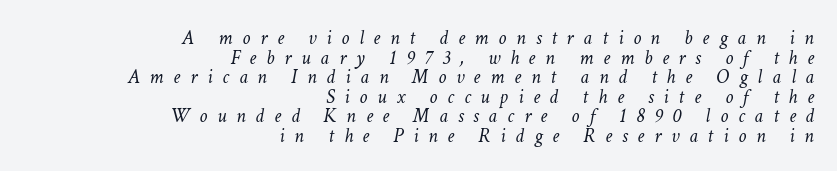
The image shows 20 px text type, italic (leaning right); set right-aligned, tight line spacing (0.98x), unusually wide letter spacing (+0.49 em), not underlined.
